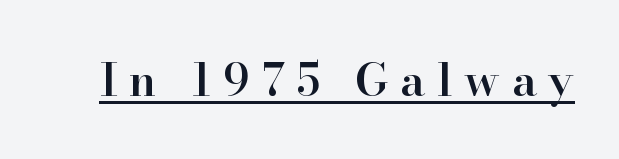
{"serif": "yes", "italic": "no", "bold": "semi", "weight": "semibold", "width": "normal", "stroke_contrast": "high", "x_height": "small", "monospaced": "no", "underline": "yes", "letter_spacing": "wide", "letter_spacing_em": 0.26, "glyph_px": 45}
